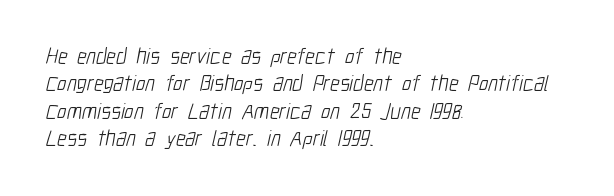
Q: Is the text bold? A: No.
Q: Is the text underlined? A: No.
Q: How is the paragraph aligned? A: Left-aligned.
Q: Is the spacing between letters normal or unusually wide? A: Normal.
Q: Is the spacing between lines tight, normal or loose? A: Normal.
